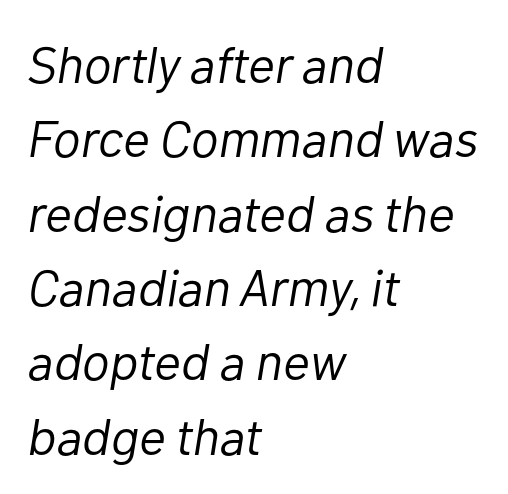
Q: Is the text bold? A: No.
Q: Is the text italic (slanted)? A: Yes, it leans right by about 10 degrees.
Q: Is the text underlined? A: No.
Q: How is the paragraph aligned? A: Left-aligned.
Q: Is the spacing between letters normal or unusually wide? A: Normal.
Q: Is the spacing between lines tight, normal or loose? A: Normal.
Q: Width (condensed, normal, or wide)? A: Normal.
Q: Stroke contrast? A: Low.
Q: x-height? A: Medium.
Q: Monospaced? A: No.
